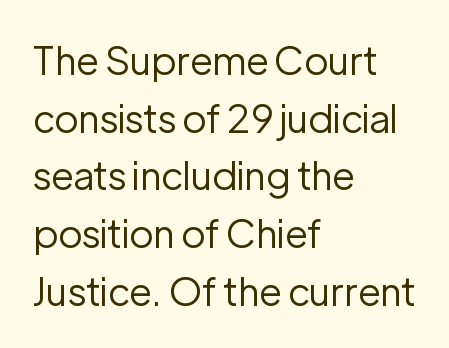
Nothing sits at the stroke ends, so this counts as sans-serif. Plain, unruled lines of type. Weight: in the light-to-regular range. The tracking reads as untouched default to a designer's eye.
